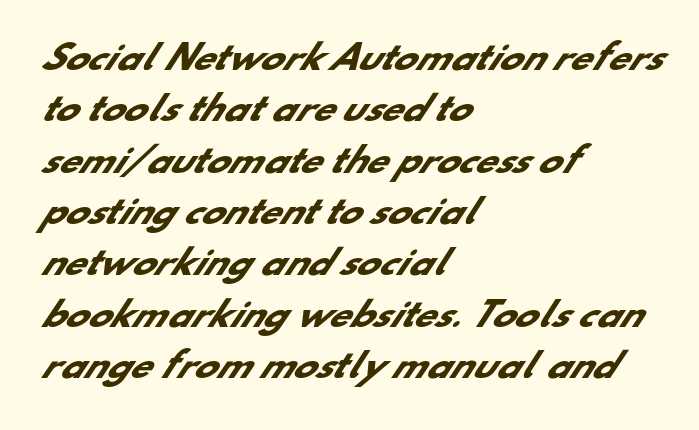
Q: Is the text bold? A: Yes.
Q: Is the typeface a serif or a sans-serif typeface? A: Sans-serif.
Q: Is the text underlined? A: No.
Q: How is the paragraph aligned? A: Left-aligned.
Q: Is the spacing between letters normal or unusually wide? A: Normal.
Q: Is the spacing between lines tight, normal or loose? A: Normal.
Q: Width (condensed, normal, or wide)? A: Normal.
Q: Stroke contrast? A: Low.
Q: x-height? A: Small.
Q: Monospaced? A: No.
